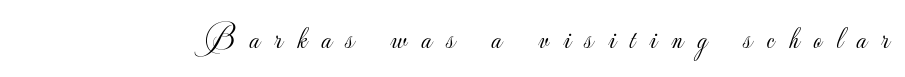
A bare baseline throughout the passage. Heft: none added — not bold. Examine the stroke ends and you'll find no serifs. The face used here is proportionally spaced, like ordinary book or web type. Letter spacing: wide.
